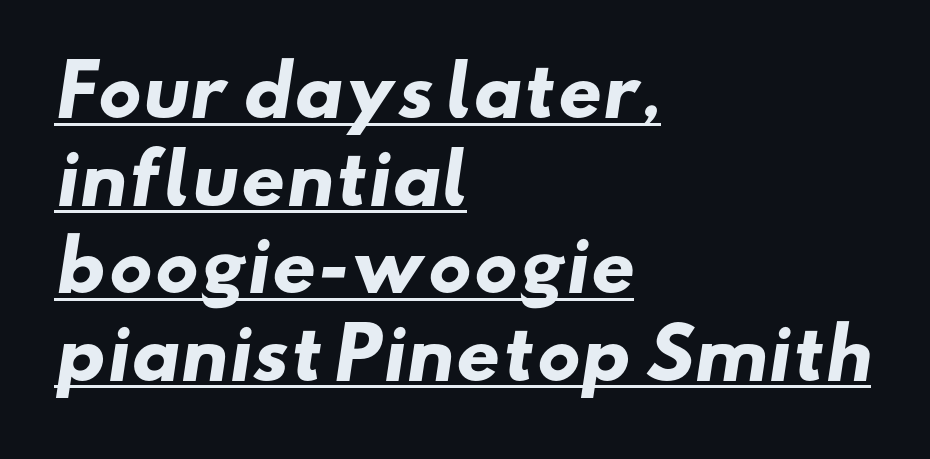
Q: Is the text bold? A: Yes.
Q: Is the typeface a serif or a sans-serif typeface? A: Sans-serif.
Q: Is the text underlined? A: Yes.
Q: How is the paragraph aligned? A: Left-aligned.
Q: Is the spacing between letters normal or unusually wide? A: Normal.
Q: Is the spacing between lines tight, normal or loose? A: Normal.
Q: Width (condensed, normal, or wide)? A: Wide.
Q: Stroke contrast? A: Low.
Q: x-height? A: Small.
Q: Monospaced? A: No.
